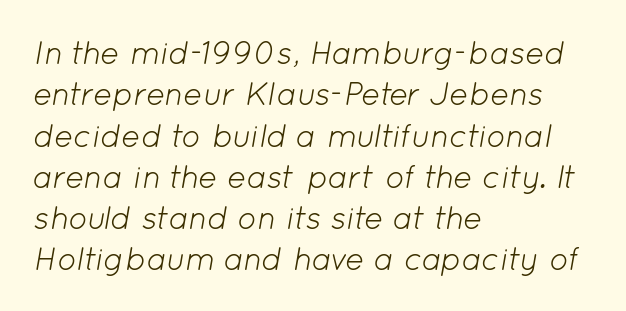
The image shows 32 px light type, italic (leaning right); set left-aligned, normal line spacing (1.29x), normal letter spacing, not underlined; low stroke contrast and a medium x-height.
